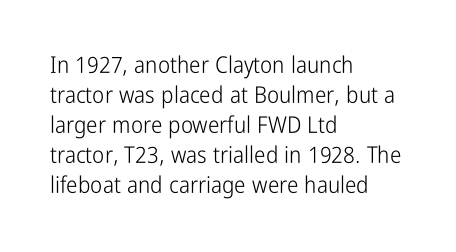
The image shows 23 px text type, upright; set left-aligned, normal line spacing (1.3x), normal letter spacing, not underlined.
